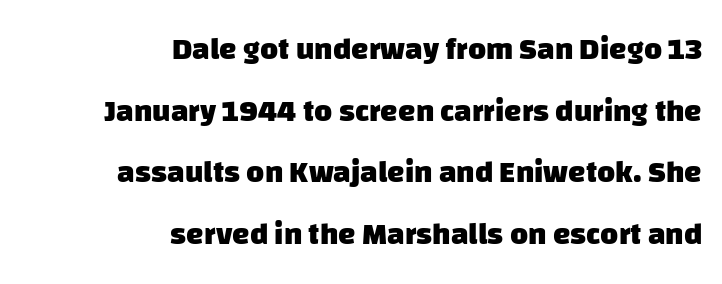
The image shows 31 px heavy sans-serif type; set right-aligned, loose line spacing (1.99x), normal letter spacing, not underlined; low stroke contrast and a large x-height.
